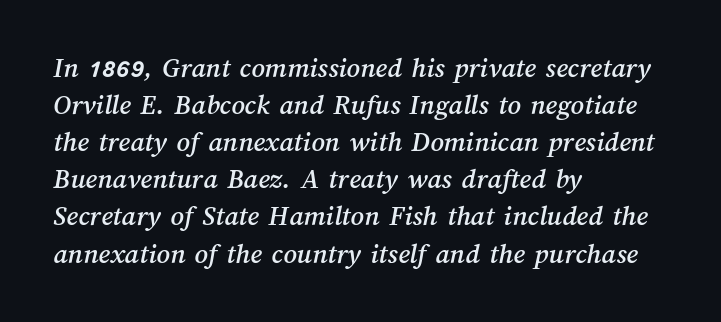
The image shows 29 px text type; set left-aligned, normal line spacing (1.28x), normal letter spacing, not underlined; medium stroke contrast and a medium x-height.
